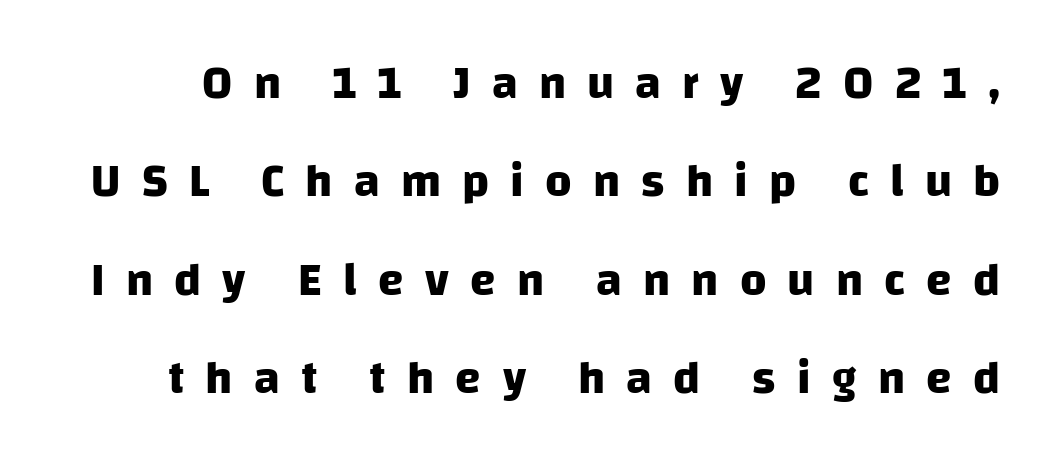
The image shows 46 px heavy sans-serif type; set loose line spacing (2.14x), unusually wide letter spacing (+0.46 em), not underlined; low stroke contrast and a large x-height.
